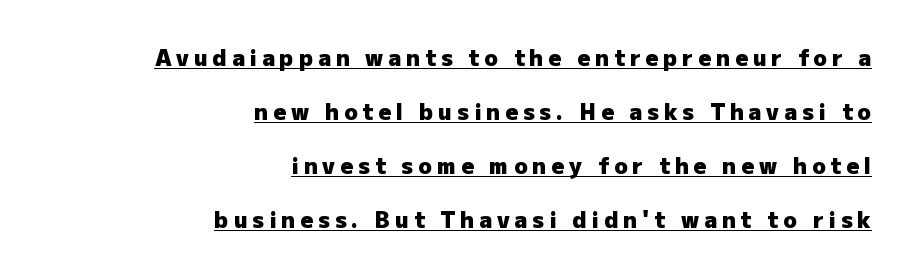
Layout note: lines flush right. One glance says open: line gaps are wider than usual. These lines carry a lot of weight — the face is fully bold. The line texture is sparse and dotted thanks to wide tracking. Emphasis is given by a line drawn under the lettering.
